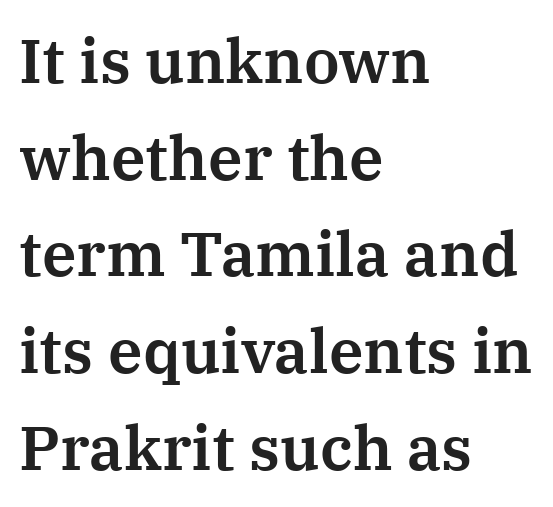
Q: Is the text italic (slanted)? A: No, it is upright.
Q: Is the typeface a serif or a sans-serif typeface? A: Serif.
Q: Is the text underlined? A: No.
Q: How is the paragraph aligned? A: Left-aligned.
Q: Is the spacing between letters normal or unusually wide? A: Normal.
Q: Is the spacing between lines tight, normal or loose? A: Normal.
Q: Width (condensed, normal, or wide)? A: Normal.
Q: Stroke contrast? A: Medium.
Q: x-height? A: Medium.
Q: Monospaced? A: No.
